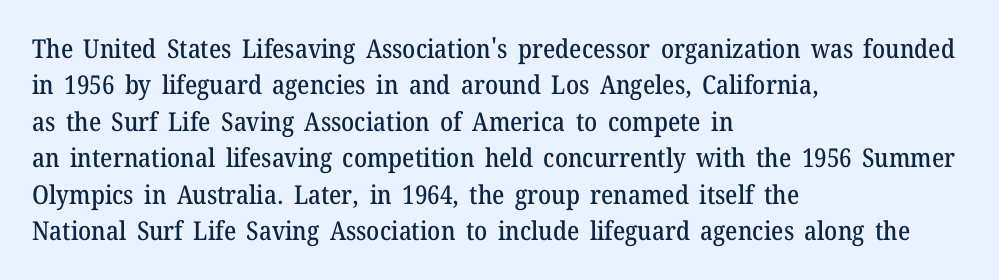
Q: Is the text italic (slanted)? A: No, it is upright.
Q: Is the text underlined? A: No.
Q: How is the paragraph aligned? A: Left-aligned.
Q: Is the spacing between letters normal or unusually wide? A: Normal.
Q: Is the spacing between lines tight, normal or loose? A: Normal.
